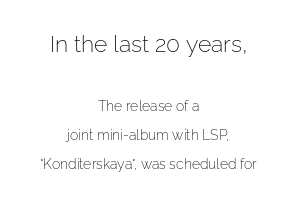
The image shows 23 px text type, upright; set centered, loose line spacing (2.1x), normal letter spacing, not underlined; the first (top) block is 1.64x larger.
